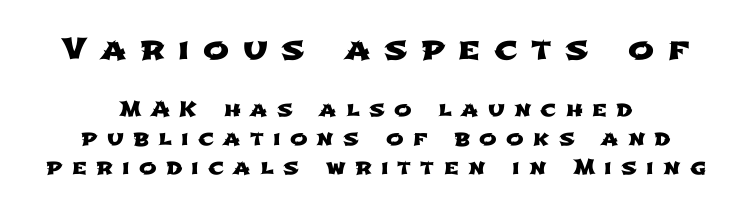
The image shows 31 px wide sans-serif type; set centered, normal line spacing (1.37x), unusually wide letter spacing (+0.44 em), not underlined; the first (top) block is 1.48x larger; low stroke contrast and a medium x-height.
